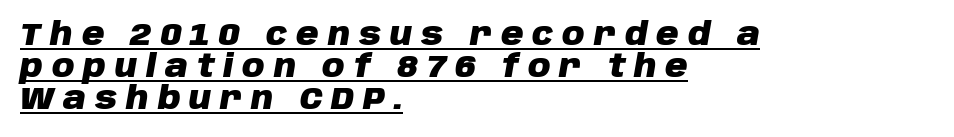
Cramped leading. The text block is weighted toward the left margin, trailing off unevenly rightward. Varying glyph widths throughout — classic text-font behaviour. The letters are spread apart with noticeably loose tracking. Posture: slanted.
